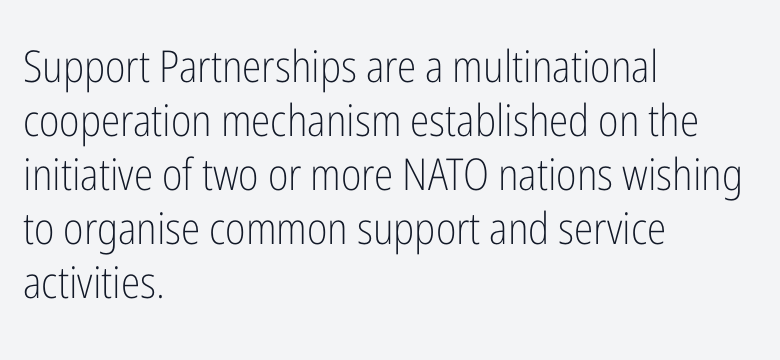
Bold? No — there's no thickening of the strokes. The paragraph shown leans on its left margin. The face used here is proportionally spaced, like ordinary book or web type. The space beneath each line is pristine and unruled. Regarding serifs, this sample does without them. Compared with typical body copy, the letter spacing here is the same.
